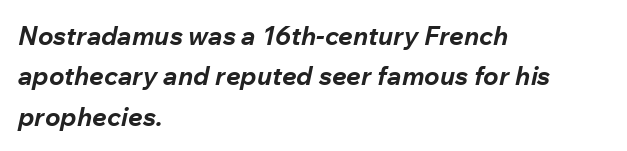
The image shows 26 px bold type, italic (leaning right); set left-aligned, normal line spacing (1.55x), normal letter spacing, not underlined.
